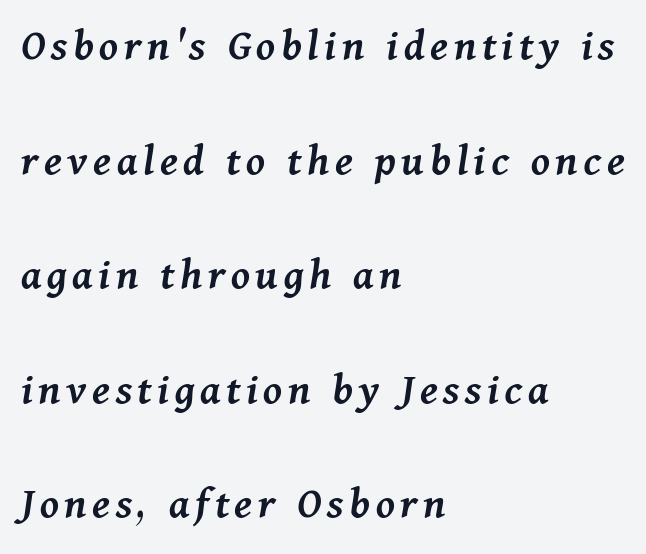
Here the designer chose a conventional face with non-uniform glyph widths. Lines of text with bare space underneath. The rendering anchors every line to the left-hand side. Widely set lines give the paragraph a tall, airy silhouette. Weight: semibold (demi). The letters are slanted; this is an italic face.
